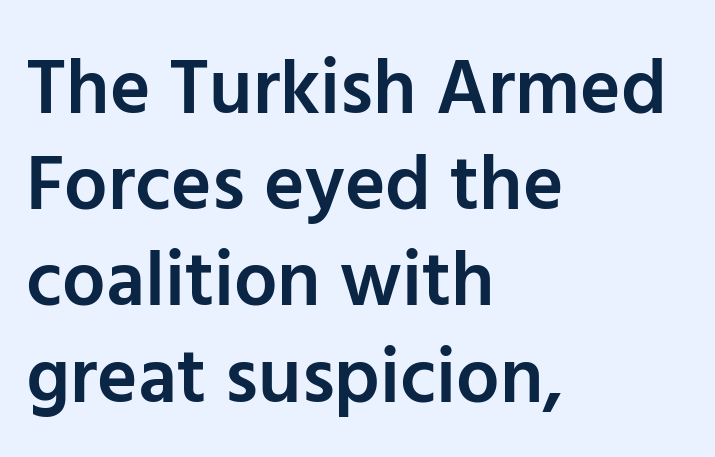
What weight is shown? A semibold, between regular and bold. The horizontal fit of the characters is conventional and even. Line spacing here is normal. Horizontally, the lines are justified to the leading edge only.
